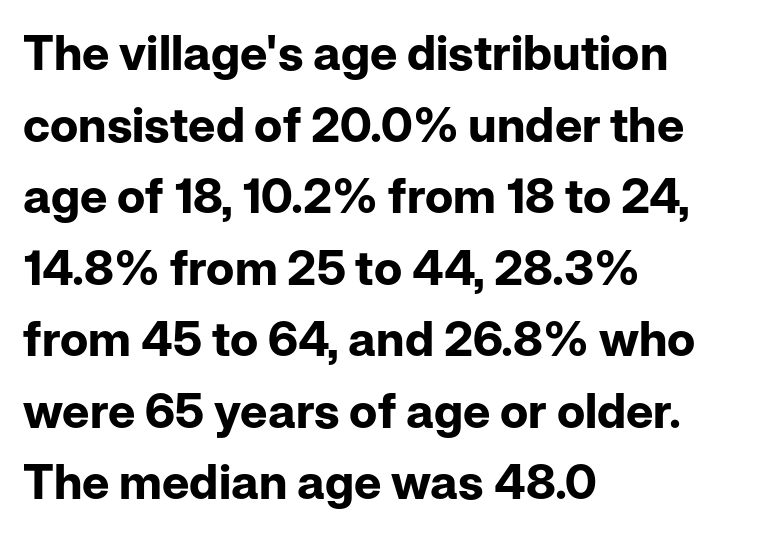
Q: Is the text bold? A: Yes.
Q: Is the text italic (slanted)? A: No, it is upright.
Q: Is the typeface a serif or a sans-serif typeface? A: Sans-serif.
Q: Is the text underlined? A: No.
Q: How is the paragraph aligned? A: Left-aligned.
Q: Is the spacing between letters normal or unusually wide? A: Normal.
Q: Is the spacing between lines tight, normal or loose? A: Normal.
Q: Width (condensed, normal, or wide)? A: Normal.
Q: Stroke contrast? A: Low.
Q: x-height? A: Medium.
Q: Monospaced? A: No.
